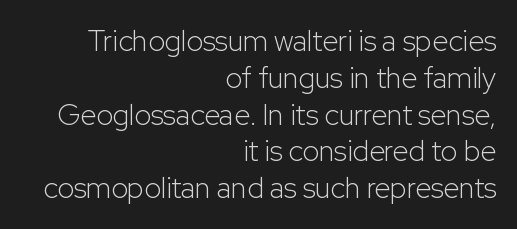
The image shows 29 px light sans-serif type, upright; set right-aligned, normal line spacing (1.27x), normal letter spacing, not underlined; low stroke contrast and a medium x-height.
